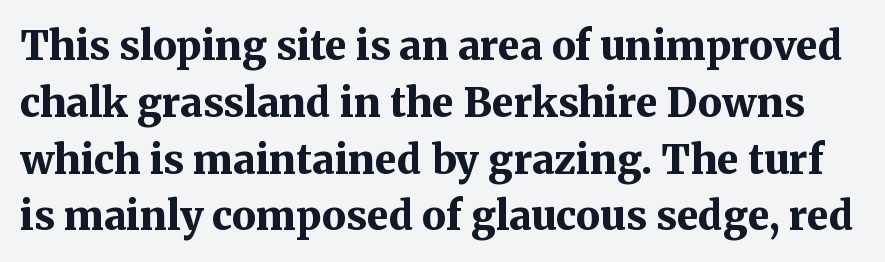
{"serif": "yes", "italic": "no", "bold": "yes", "weight": "bold", "width": "normal", "stroke_contrast": "medium", "x_height": "medium", "monospaced": "no", "underline": "no", "line_spacing": "normal", "line_spacing_ratio": 1.42, "letter_spacing": "normal", "letter_spacing_em": 0.0, "glyph_px": 40}
